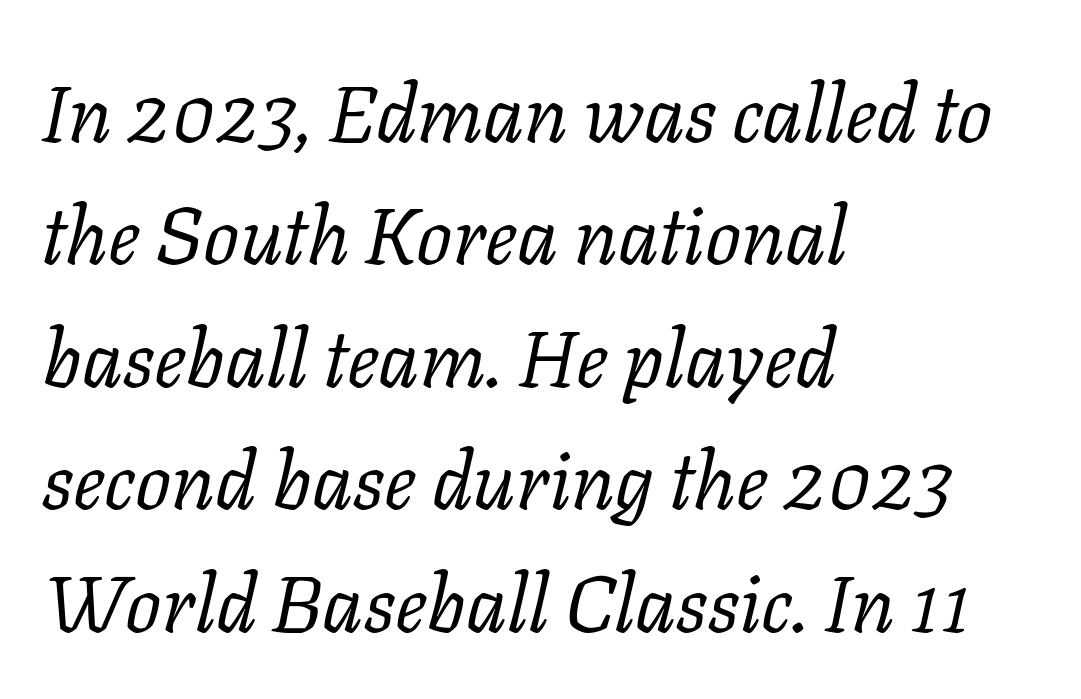
The letterforms sit at book weight or below. You can tell from the footed stems that serif type was used. The passage shown is typed in a proportional face where columns would drift. What's the leading like? Ordinary, nothing unusual. The line texture is even and compact thanks to regular tracking. Tall strokes in this sample are angled rather than plumb.
